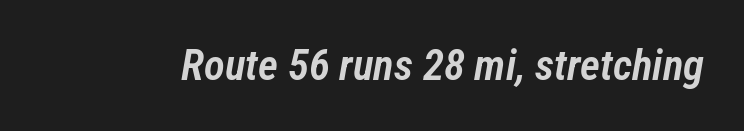
Q: Is the text bold? A: Semi-bold.
Q: Is the text italic (slanted)? A: Yes, it leans right by about 12 degrees.
Q: Is the text underlined? A: No.
Q: Is the spacing between letters normal or unusually wide? A: Normal.
Q: Width (condensed, normal, or wide)? A: Condensed.
Q: Stroke contrast? A: Low.
Q: x-height? A: Medium.
Q: Monospaced? A: No.
